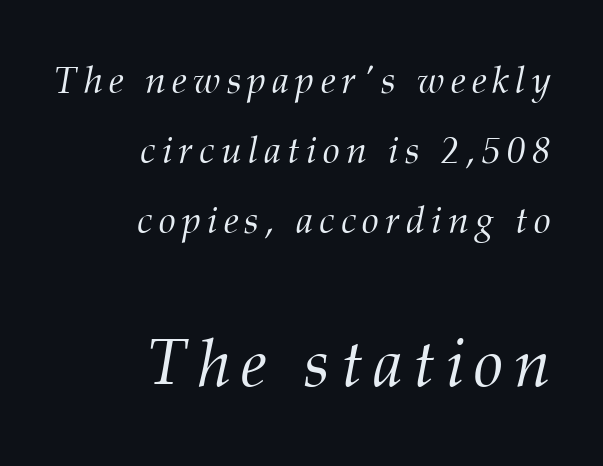
Q: Is the text bold? A: No.
Q: Is the text italic (slanted)? A: Yes, it leans right by about 12 degrees.
Q: Is the typeface a serif or a sans-serif typeface? A: Serif.
Q: Is the text underlined? A: No.
Q: How is the paragraph aligned? A: Right-aligned.
Q: Which block of text is set in a larger size, the first (top) or the second (bottom)? A: The second (bottom) one.
Q: Width (condensed, normal, or wide)? A: Normal.
Q: Stroke contrast? A: Medium.
Q: x-height? A: Medium.
Q: Monospaced? A: No.
